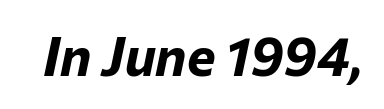
The image shows 54 px bold type, italic (leaning right); set normal letter spacing, not underlined; low stroke contrast and a medium x-height.
